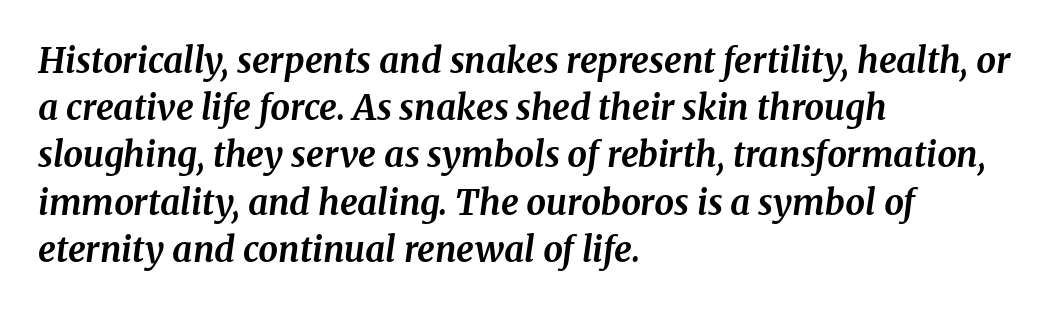
The image shows 35 px bold serif type, italic (leaning right); set left-aligned, normal line spacing (1.35x), normal letter spacing, not underlined; medium stroke contrast and a medium x-height.
